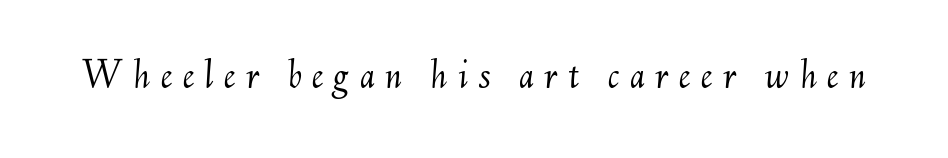
Q: Is the text bold? A: No.
Q: Is the text italic (slanted)? A: Yes, it leans right by about 6 degrees.
Q: Is the text underlined? A: No.
Q: Is the spacing between letters normal or unusually wide? A: Unusually wide.
Q: Width (condensed, normal, or wide)? A: Normal.
Q: Stroke contrast? A: Medium.
Q: x-height? A: Small.
Q: Monospaced? A: No.
